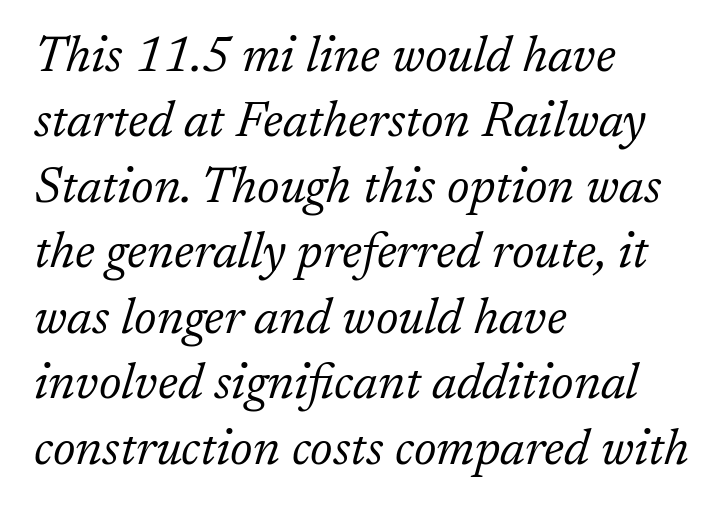
The image shows 50 px light serif type, italic (leaning right); set left-aligned, normal line spacing (1.31x), normal letter spacing, not underlined; low stroke contrast and a medium x-height.
